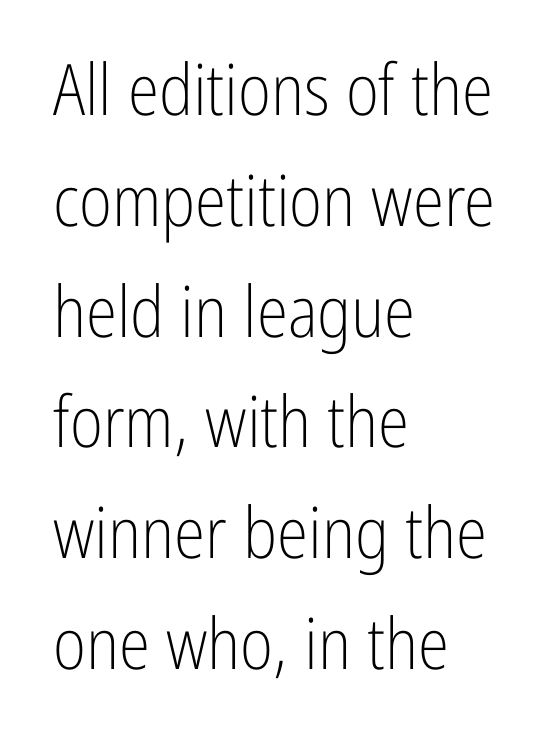
Here the designer chose a conventional face with non-uniform glyph widths. Characters remain perfectly vertical along every line. Any mark beneath the type? The region is blank. The face used here is rendered with its standard letterfit.
